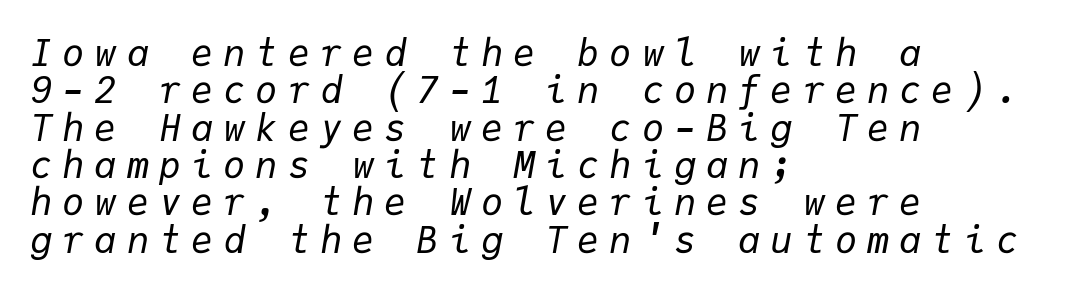
{"italic": "yes", "lean": "right", "slant_degrees": 9, "bold": "no", "weight": "regular", "width": "normal", "stroke_contrast": "low", "x_height": "medium", "monospaced": "yes", "underline": "no", "align": "left", "line_spacing": "tight", "line_spacing_ratio": 1.01, "letter_spacing": "wide", "letter_spacing_em": 0.27, "glyph_px": 37}
